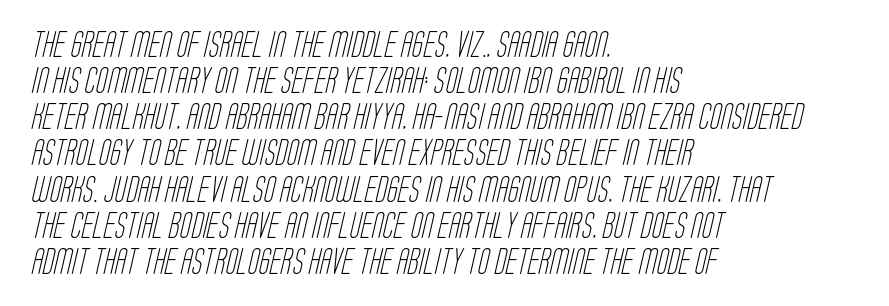
{"bold": "no", "underline": "no", "align": "left", "line_spacing": "normal", "line_spacing_ratio": 1.39, "letter_spacing": "normal", "letter_spacing_em": 0.0, "glyph_px": 26}
